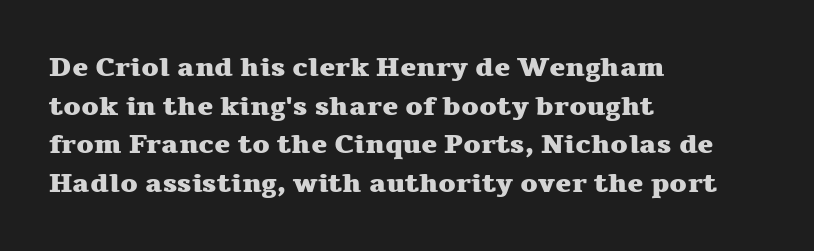
The glyphs are unaccompanied by any horizontal stroke below them. Alignment: flush left. Its strokes are broad and dark, the hallmark of bold type. Designer's note — italics off, roman on.
